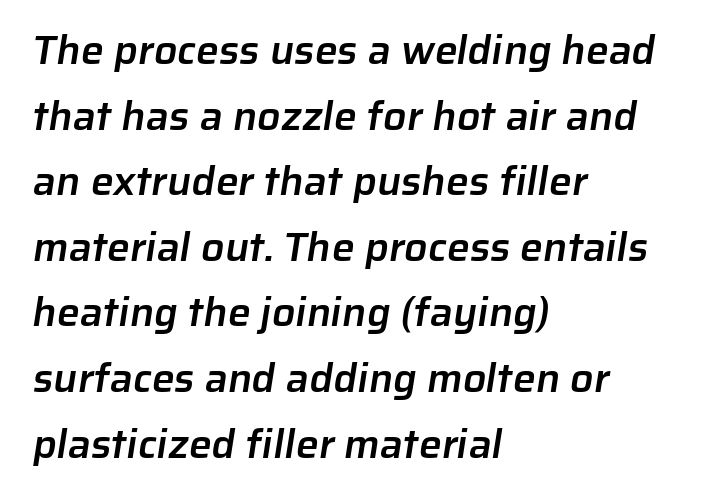
{"serif": "no", "bold": "semi", "weight": "semibold", "width": "normal", "stroke_contrast": "low", "x_height": "medium", "monospaced": "no", "underline": "no", "align": "left", "line_spacing": "normal", "line_spacing_ratio": 1.6, "letter_spacing": "normal", "letter_spacing_em": 0.0, "glyph_px": 41}
